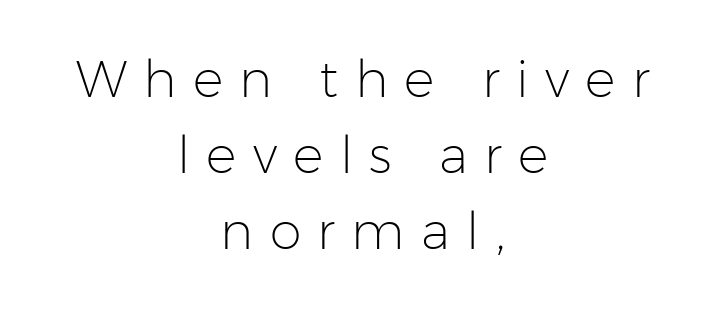
Q: Is the text bold? A: No.
Q: Is the text italic (slanted)? A: No, it is upright.
Q: Is the typeface a serif or a sans-serif typeface? A: Sans-serif.
Q: Is the text underlined? A: No.
Q: How is the paragraph aligned? A: Centered.
Q: Is the spacing between letters normal or unusually wide? A: Unusually wide.
Q: Is the spacing between lines tight, normal or loose? A: Normal.
Q: Width (condensed, normal, or wide)? A: Normal.
Q: Stroke contrast? A: Low.
Q: x-height? A: Medium.
Q: Monospaced? A: No.
